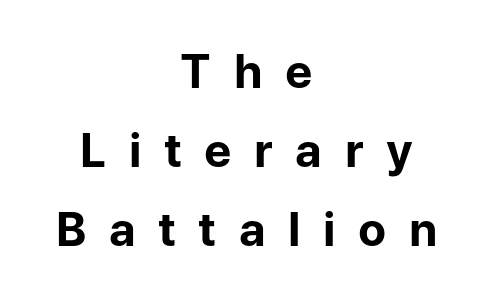
The image shows 46 px bold sans-serif type, upright; set centered, line spacing 1.72x, unusually wide letter spacing (+0.49 em), not underlined; low stroke contrast and a medium x-height.
